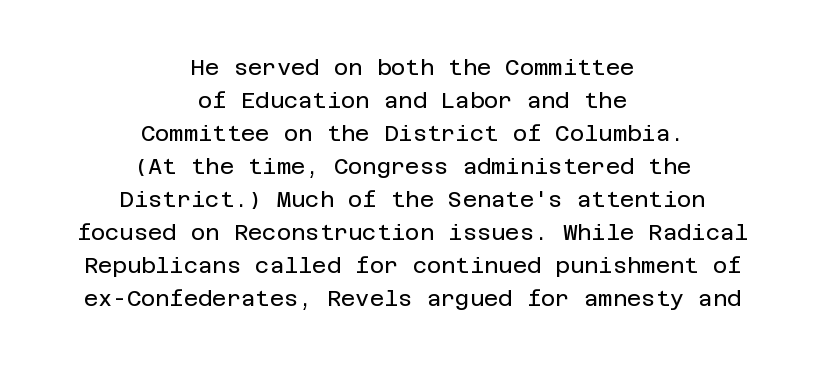
Q: Is the text bold? A: No.
Q: Is the text italic (slanted)? A: No, it is upright.
Q: Is the text underlined? A: No.
Q: How is the paragraph aligned? A: Centered.
Q: Is the spacing between letters normal or unusually wide? A: Normal.
Q: Is the spacing between lines tight, normal or loose? A: Normal.
